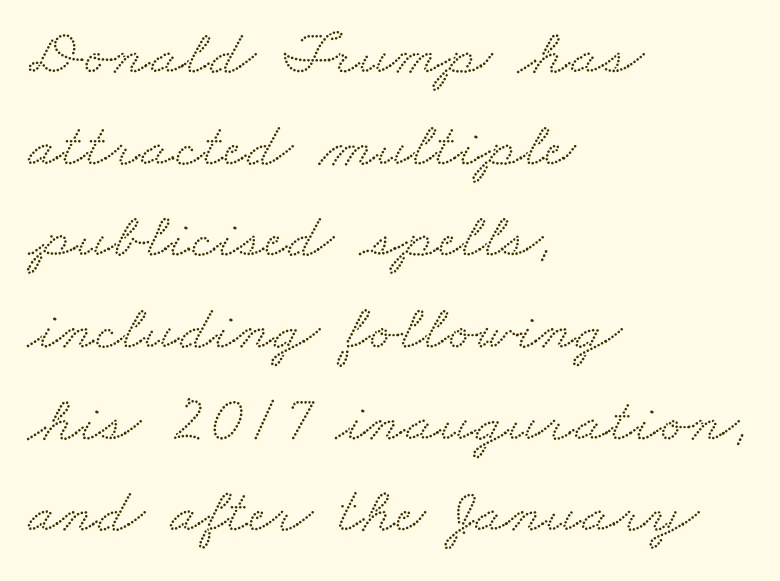
Spacing verdict: proportional, widths tailored to each character. Check the space under the baseline: it is left empty. Inter-character spacing is left at the font's built-in metrics. The rows are spaced the way most documents space them.
